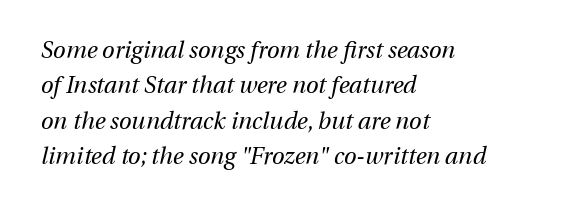
The image shows 23 px text type, italic (leaning right); set left-aligned, normal line spacing (1.54x), normal letter spacing, not underlined.
